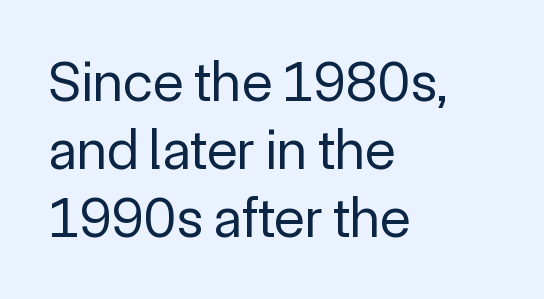
Q: Is the text bold? A: No.
Q: Is the text italic (slanted)? A: No, it is upright.
Q: Is the typeface a serif or a sans-serif typeface? A: Sans-serif.
Q: Is the text underlined? A: No.
Q: How is the paragraph aligned? A: Left-aligned.
Q: Is the spacing between letters normal or unusually wide? A: Normal.
Q: Width (condensed, normal, or wide)? A: Normal.
Q: x-height? A: Medium.
Q: Monospaced? A: No.
